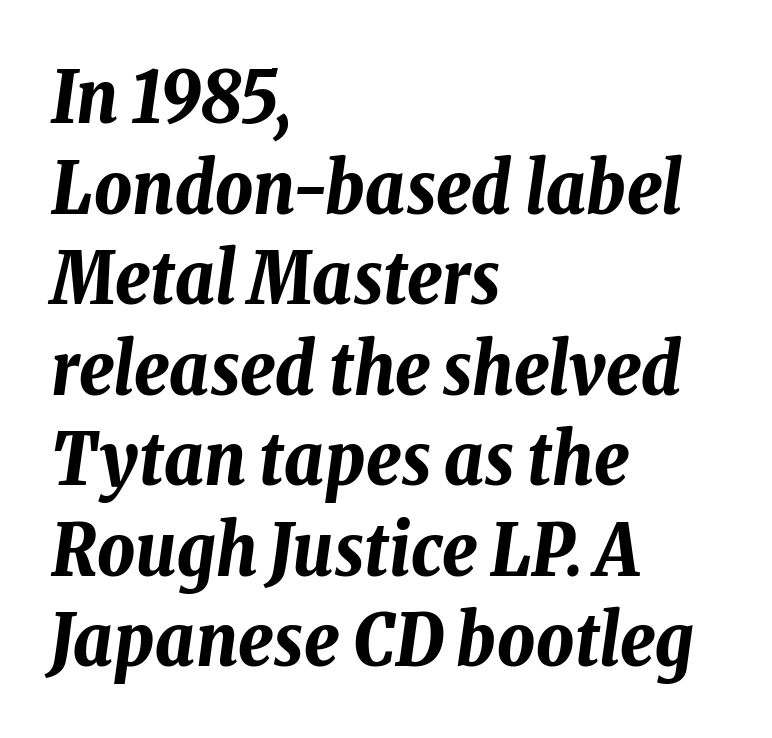
{"italic": "yes", "lean": "right", "slant_degrees": 8, "bold": "yes", "weight": "bold", "width": "condensed", "stroke_contrast": "low", "x_height": "medium", "monospaced": "no", "underline": "no", "align": "left", "line_spacing_ratio": 1.24, "letter_spacing": "normal", "letter_spacing_em": 0.0, "glyph_px": 73}
